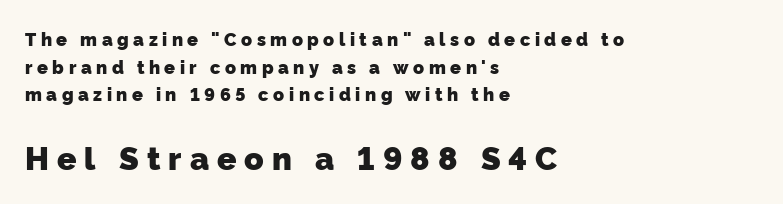
Q: Is the text bold? A: Yes.
Q: Is the typeface a serif or a sans-serif typeface? A: Sans-serif.
Q: Is the text underlined? A: No.
Q: How is the paragraph aligned? A: Left-aligned.
Q: Is the spacing between letters normal or unusually wide? A: Unusually wide.
Q: Is the spacing between lines tight, normal or loose? A: Normal.
Q: Which block of text is set in a larger size, the first (top) or the second (bottom)? A: The second (bottom) one.
Q: Width (condensed, normal, or wide)? A: Normal.
Q: Stroke contrast? A: Low.
Q: x-height? A: Medium.
Q: Monospaced? A: No.
